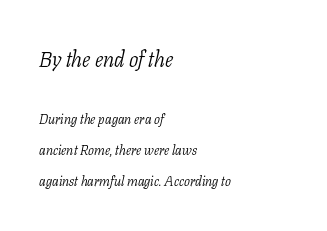
{"italic": "yes", "lean": "right", "slant_degrees": 11, "bold": "no", "underline": "no", "align": "left", "line_spacing": "loose", "line_spacing_ratio": 2.23, "letter_spacing": "normal", "letter_spacing_em": 0.0, "larger_block": "first", "size_ratio": 1.57, "glyph_px": 22}
